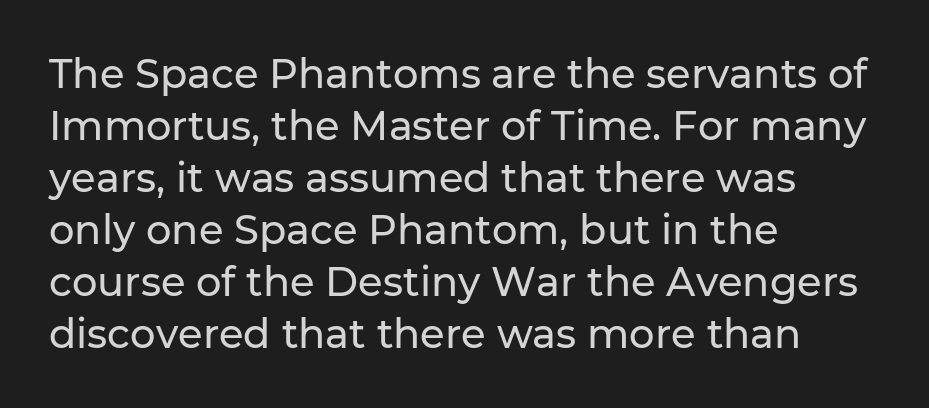
{"serif": "no", "italic": "no", "width": "normal", "stroke_contrast": "low", "x_height": "medium", "monospaced": "no", "underline": "no", "align": "left", "line_spacing": "normal", "line_spacing_ratio": 1.3, "letter_spacing": "normal", "letter_spacing_em": 0.0, "glyph_px": 40}
